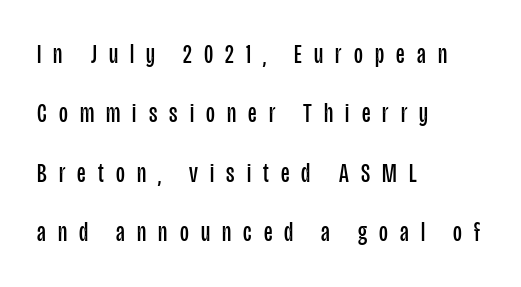
No word sits above an underline. What's the leading like? Stretched, with rows far apart. Horizontal alignment here is leftward, the default for most running prose. Unlike italic type, these characters show no tilt at all. Summary of weight: not heavy and not bold. Is the letter spacing exaggerated? Yes — the characters are pushed far apart.
